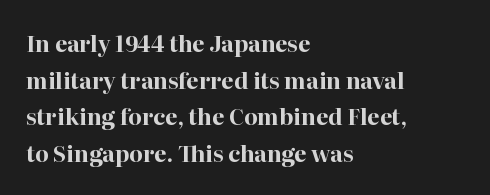
{"italic": "no", "bold": "yes", "underline": "no", "align": "left", "line_spacing": "normal", "line_spacing_ratio": 1.66, "letter_spacing": "normal", "letter_spacing_em": 0.0, "glyph_px": 22}
